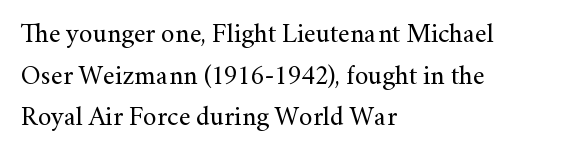
The image shows 27 px text type, upright; set left-aligned, normal line spacing (1.54x), normal letter spacing, not underlined.
